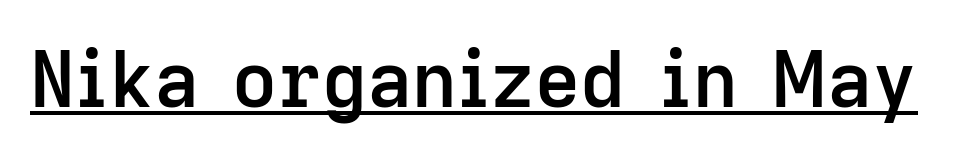
Quick note: not italic, upright. The face used here is a sans, in the tradition of grotesques and geometrics. Is the letter spacing exaggerated? No — it looks like the ordinary default. The face used here is proportionally spaced, like ordinary book or web type. Honestly, the underline is the first thing you notice here. The typesetting leans somewhat heavy: a semibold.
